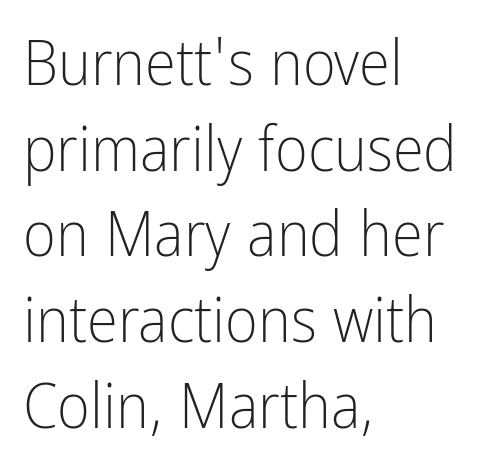
{"serif": "no", "italic": "no", "bold": "no", "weight": "light", "width": "condensed", "stroke_contrast": "low", "x_height": "medium", "monospaced": "no", "underline": "no", "align": "left", "line_spacing": "normal", "line_spacing_ratio": 1.36, "letter_spacing": "normal", "letter_spacing_em": 0.0, "glyph_px": 63}
